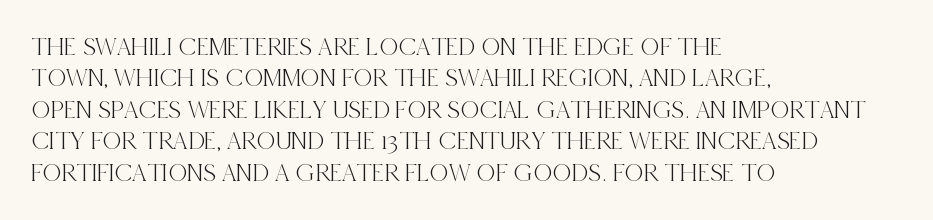
Q: Is the text italic (slanted)? A: No, it is upright.
Q: Is the text underlined? A: No.
Q: How is the paragraph aligned? A: Left-aligned.
Q: Is the spacing between letters normal or unusually wide? A: Normal.
